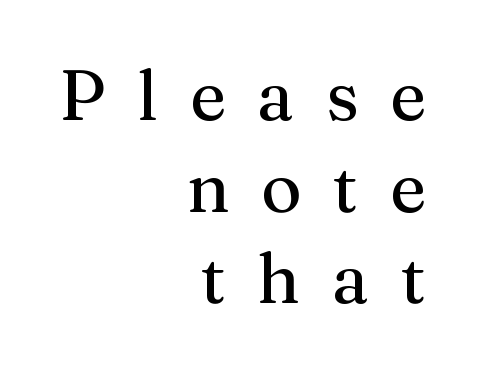
Q: Is the text bold? A: No.
Q: Is the text italic (slanted)? A: No, it is upright.
Q: Is the typeface a serif or a sans-serif typeface? A: Serif.
Q: Is the text underlined? A: No.
Q: How is the paragraph aligned? A: Right-aligned.
Q: Is the spacing between letters normal or unusually wide? A: Unusually wide.
Q: Is the spacing between lines tight, normal or loose? A: Normal.
Q: Width (condensed, normal, or wide)? A: Normal.
Q: Stroke contrast? A: Medium.
Q: x-height? A: Medium.
Q: Monospaced? A: No.
